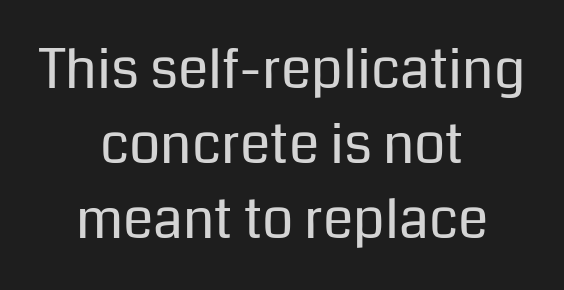
Varying glyph widths throughout — classic text-font behaviour. Check under the words: just untouched page. The rows are spaced the way most documents space them. Check where the strokes stop: nothing finishes them off — pure sans. Is there any slant? The stems are plumb.
